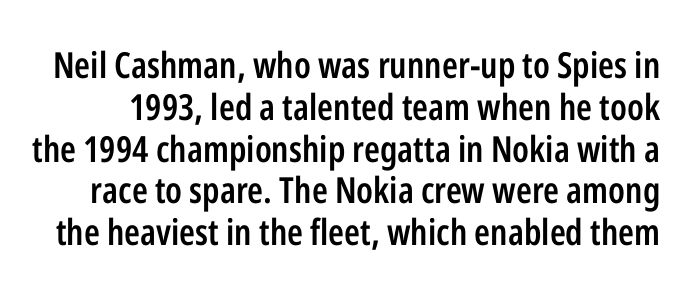
{"serif": "no", "italic": "no", "bold": "semi", "weight": "semibold", "width": "condensed", "stroke_contrast": "low", "x_height": "medium", "monospaced": "no", "underline": "no", "line_spacing_ratio": 1.16, "letter_spacing": "normal", "letter_spacing_em": 0.0, "glyph_px": 36}
